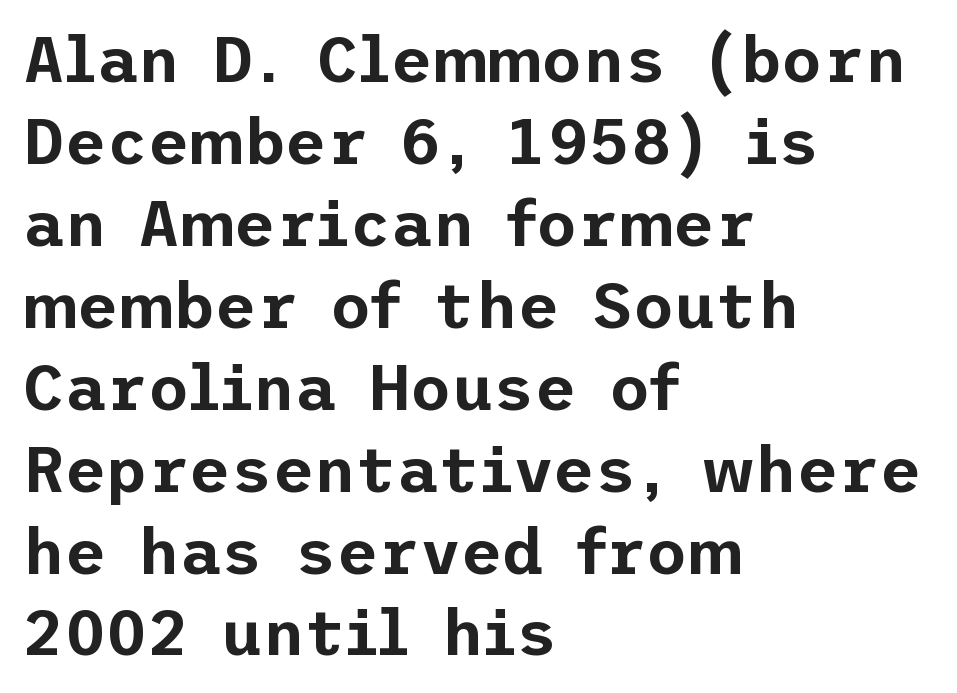
Q: Is the text italic (slanted)? A: No, it is upright.
Q: Is the typeface a serif or a sans-serif typeface? A: Sans-serif.
Q: Is the text underlined? A: No.
Q: How is the paragraph aligned? A: Left-aligned.
Q: Is the spacing between letters normal or unusually wide? A: Normal.
Q: Is the spacing between lines tight, normal or loose? A: Normal.
Q: Width (condensed, normal, or wide)? A: Normal.
Q: Stroke contrast? A: Low.
Q: x-height? A: Medium.
